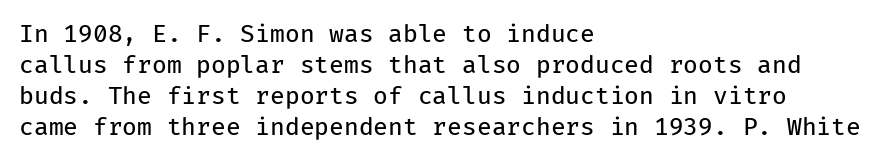
The image shows 24 px text type, upright; set left-aligned, normal line spacing (1.29x), normal letter spacing, not underlined.
